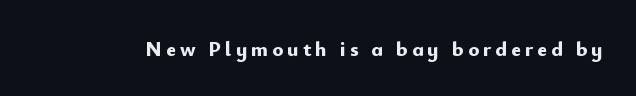
The image shows 21 px bold type, upright; set not underlined.
